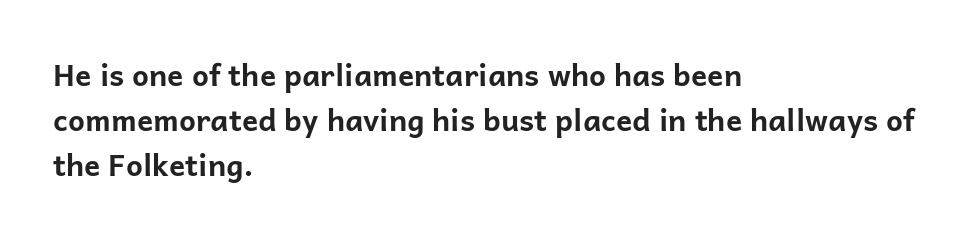
{"serif": "no", "italic": "no", "bold": "yes", "weight": "bold", "width": "normal", "stroke_contrast": "low", "x_height": "medium", "monospaced": "no", "underline": "no", "align": "left", "line_spacing": "normal", "line_spacing_ratio": 1.5, "letter_spacing": "normal", "letter_spacing_em": 0.0, "glyph_px": 30}
